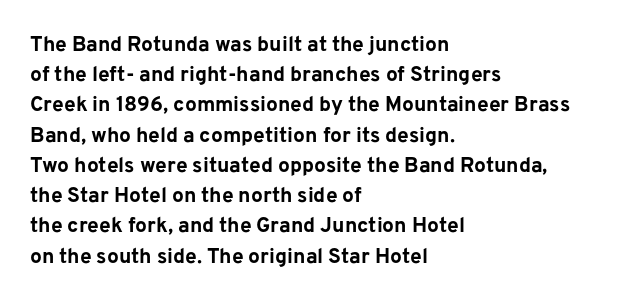
Q: Is the text bold? A: Yes.
Q: Is the text italic (slanted)? A: No, it is upright.
Q: Is the text underlined? A: No.
Q: How is the paragraph aligned? A: Left-aligned.
Q: Is the spacing between letters normal or unusually wide? A: Normal.
Q: Is the spacing between lines tight, normal or loose? A: Normal.
